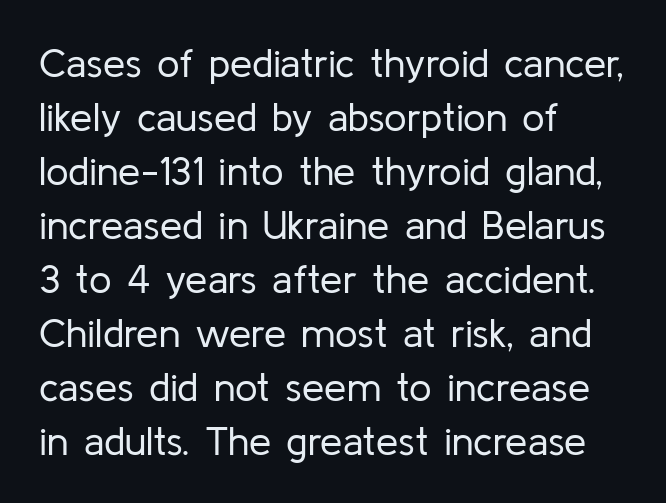
The image shows 40 px regular-weight sans-serif type, upright; set left-aligned, normal line spacing (1.35x), normal letter spacing, not underlined; low stroke contrast and a medium x-height.
